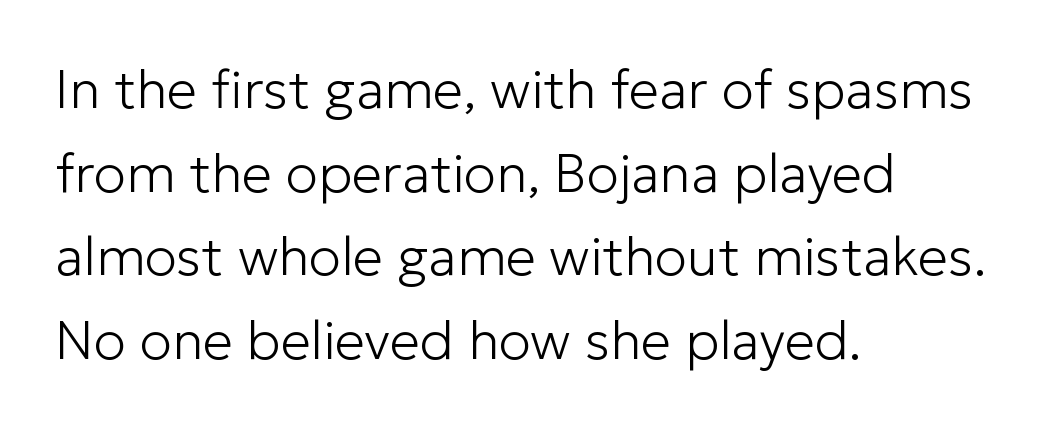
The image shows 54 px light sans-serif type, upright; set left-aligned, normal line spacing (1.55x), normal letter spacing, not underlined; low stroke contrast and a medium x-height.
